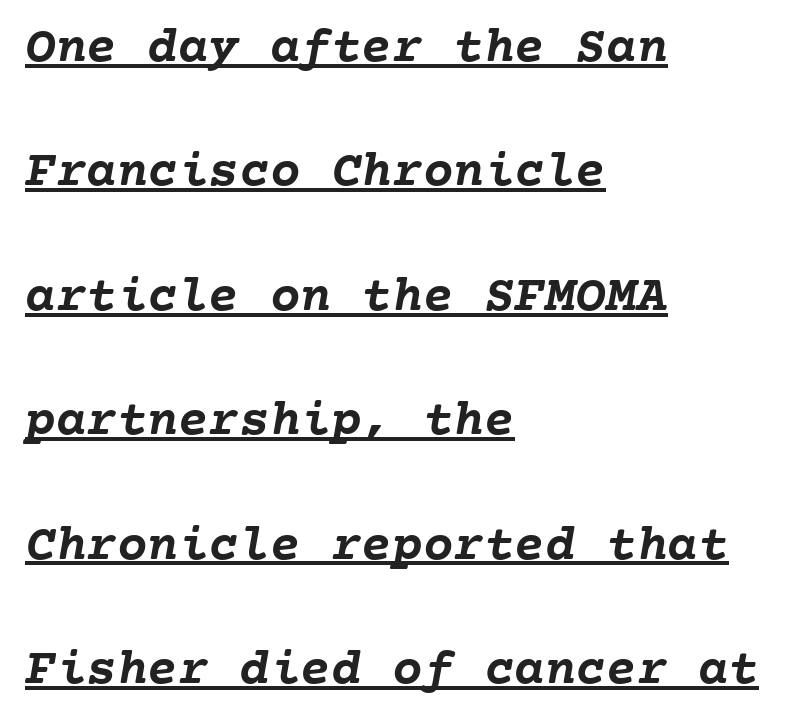
Q: Is the text bold? A: Yes.
Q: Is the text underlined? A: Yes.
Q: How is the paragraph aligned? A: Left-aligned.
Q: Is the spacing between letters normal or unusually wide? A: Normal.
Q: Is the spacing between lines tight, normal or loose? A: Loose.
Q: Width (condensed, normal, or wide)? A: Normal.
Q: Stroke contrast? A: Low.
Q: x-height? A: Medium.
Q: Monospaced? A: Yes.
